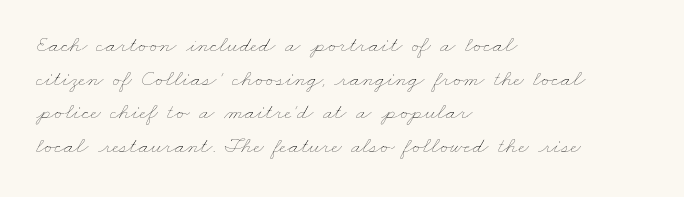
Q: Is the text bold? A: No.
Q: Is the text underlined? A: No.
Q: How is the paragraph aligned? A: Left-aligned.
Q: Is the spacing between letters normal or unusually wide? A: Normal.
Q: Is the spacing between lines tight, normal or loose? A: Normal.
